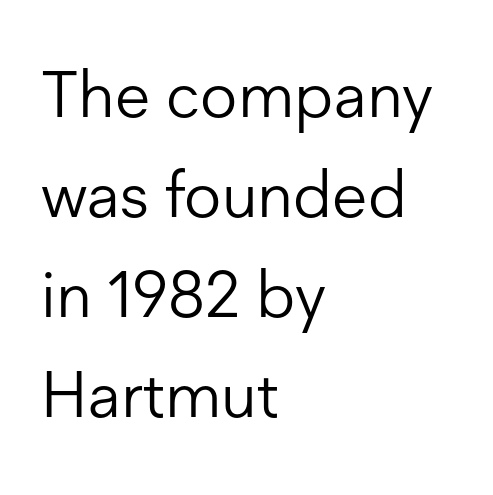
Q: Is the text bold? A: No.
Q: Is the text italic (slanted)? A: No, it is upright.
Q: Is the typeface a serif or a sans-serif typeface? A: Sans-serif.
Q: Is the text underlined? A: No.
Q: How is the paragraph aligned? A: Left-aligned.
Q: Is the spacing between letters normal or unusually wide? A: Normal.
Q: Is the spacing between lines tight, normal or loose? A: Normal.
Q: Width (condensed, normal, or wide)? A: Normal.
Q: Stroke contrast? A: Low.
Q: x-height? A: Medium.
Q: Monospaced? A: No.
